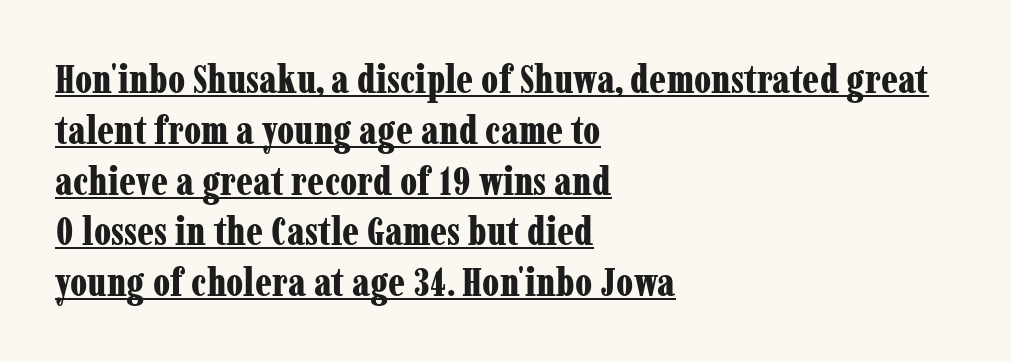
{"serif": "yes", "italic": "no", "bold": "yes", "weight": "bold", "width": "condensed", "stroke_contrast": "low", "x_height": "medium", "monospaced": "no", "underline": "yes", "align": "left", "line_spacing": "normal", "line_spacing_ratio": 1.27, "letter_spacing": "normal", "letter_spacing_em": 0.0, "glyph_px": 40}
